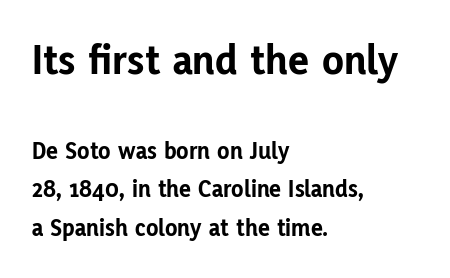
The image shows 44 px bold sans-serif type, upright; set left-aligned, normal line spacing (1.54x), normal letter spacing, not underlined; the first (top) block is 1.76x larger; low stroke contrast and a medium x-height.
